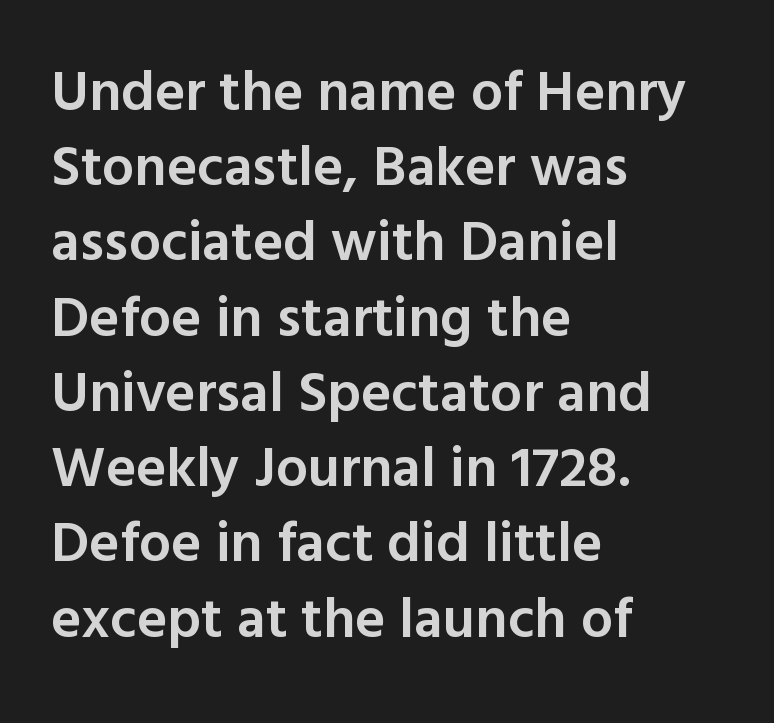
The image shows 57 px semibold sans-serif type, upright; set left-aligned, normal line spacing (1.32x), normal letter spacing, not underlined; a medium x-height.
